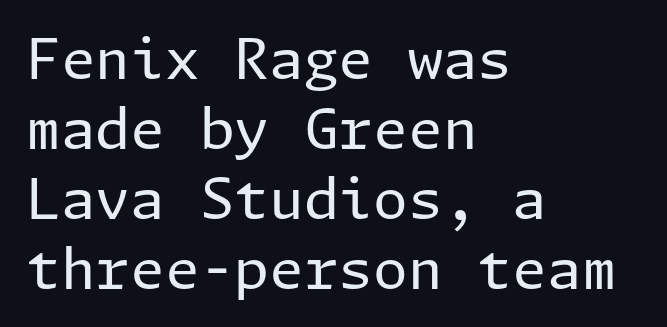
Q: Is the text bold? A: No.
Q: Is the text italic (slanted)? A: No, it is upright.
Q: Is the typeface a serif or a sans-serif typeface? A: Sans-serif.
Q: Is the text underlined? A: No.
Q: How is the paragraph aligned? A: Left-aligned.
Q: Is the spacing between letters normal or unusually wide? A: Normal.
Q: Is the spacing between lines tight, normal or loose? A: Normal.
Q: Width (condensed, normal, or wide)? A: Normal.
Q: Stroke contrast? A: Low.
Q: x-height? A: Medium.
